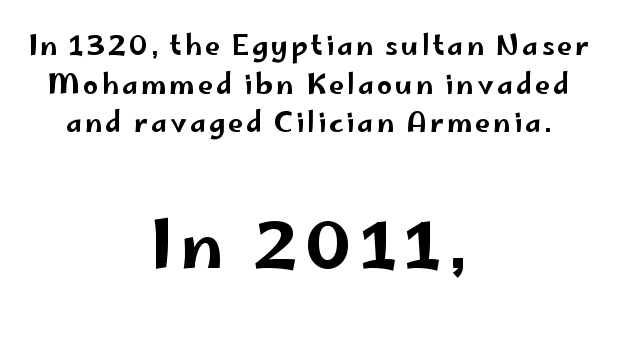
Compared with a flush-left layout, this one balances lines on the center instead. This is sans-serif lettering, the kind often seen on screens and signage. The face used here is proportionally spaced, like ordinary book or web type. Look at the glyph heights: the lower group is clearly the bigger setting. The block of text has a typical density, with ordinary space between rows.
